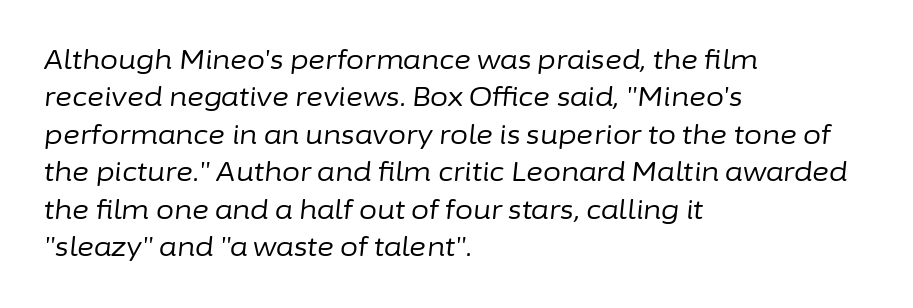
A clean baseline with only descenders dipping below it. Is the stroke heavy? The answer is a plain regular-or-lighter. The letterforms sit shoulder to shoulder at normal distance. The compositor pushed each line to the left boundary.
